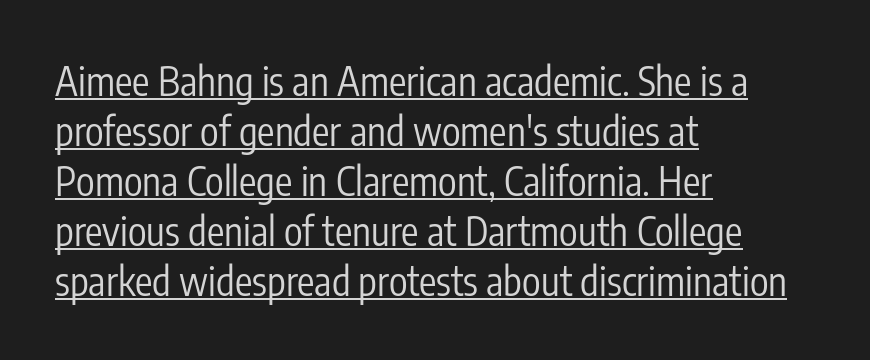
{"serif": "no", "italic": "no", "bold": "no", "weight": "regular", "width": "condensed", "stroke_contrast": "low", "x_height": "medium", "monospaced": "no", "underline": "yes", "align": "left", "line_spacing": "normal", "line_spacing_ratio": 1.28, "letter_spacing": "normal", "letter_spacing_em": 0.0, "glyph_px": 39}
